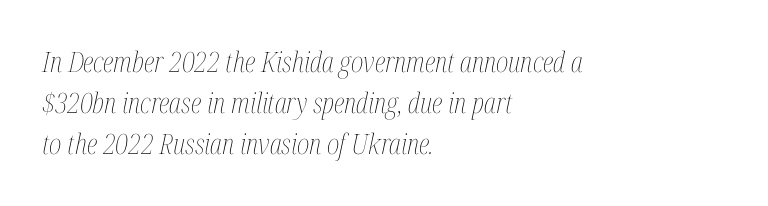
Q: Is the text bold? A: No.
Q: Is the text italic (slanted)? A: Yes, it leans right by about 12 degrees.
Q: Is the text underlined? A: No.
Q: How is the paragraph aligned? A: Left-aligned.
Q: Is the spacing between letters normal or unusually wide? A: Normal.
Q: Is the spacing between lines tight, normal or loose? A: Normal.
Q: Width (condensed, normal, or wide)? A: Condensed.
Q: Stroke contrast? A: Medium.
Q: x-height? A: Medium.
Q: Monospaced? A: No.
